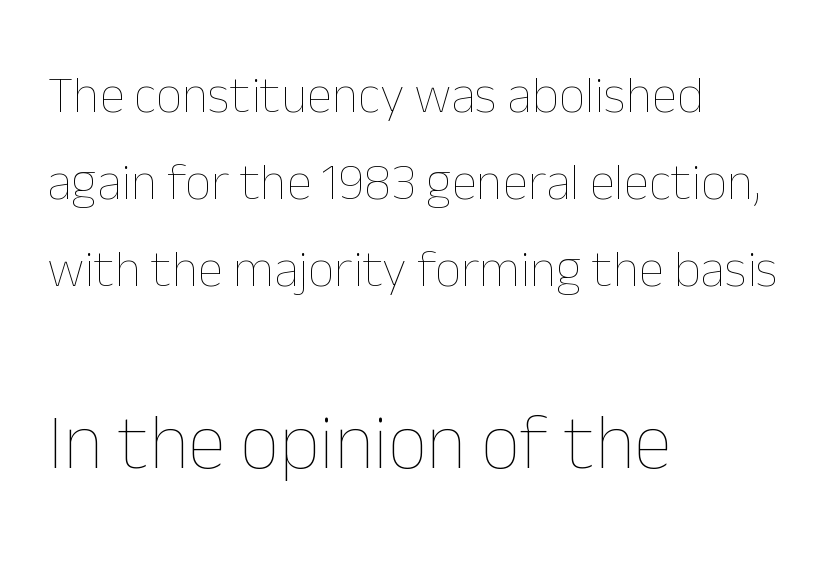
How are the letters spaced? Ordinarily, with no added tracking. Check under the words: just untouched page. Posture: vertical. The ragged edge is on the right, which tells us the setting is flush left.
